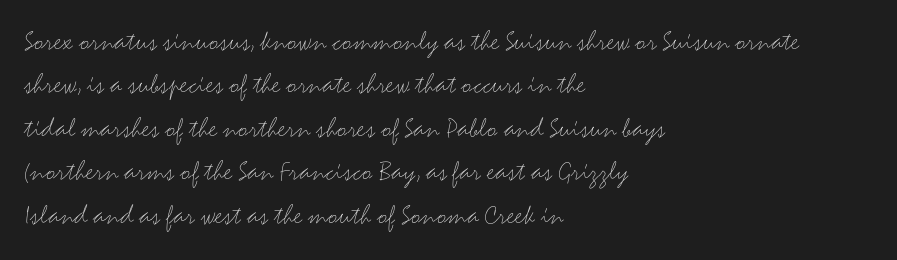
Nobody drew a line under any word here. This rendering employs a face without finishing strokes, i.e., a sans-serif. This sample is left-justified, so line endings fall wherever the words run out. What's the leading like? Ordinary, nothing unusual. The horizontal fit of the characters is conventional and even.
